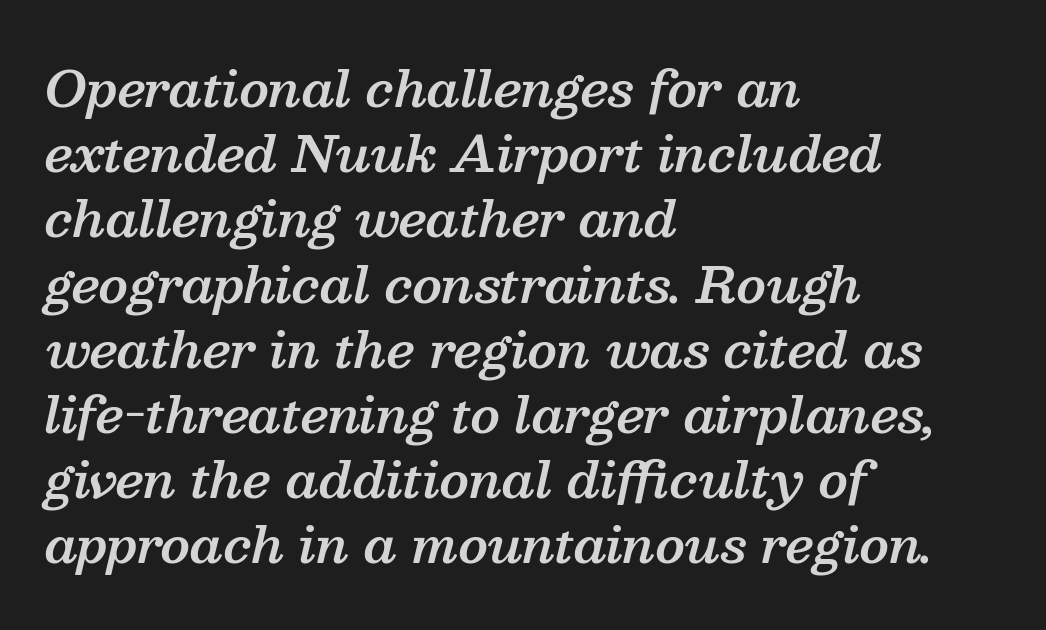
{"serif": "yes", "italic": "yes", "lean": "right", "slant_degrees": 13, "bold": "semi", "weight": "semibold", "width": "normal", "stroke_contrast": "medium", "x_height": "medium", "monospaced": "no", "underline": "no", "align": "left", "line_spacing": "normal", "line_spacing_ratio": 1.33, "letter_spacing": "normal", "letter_spacing_em": 0.0, "glyph_px": 49}
